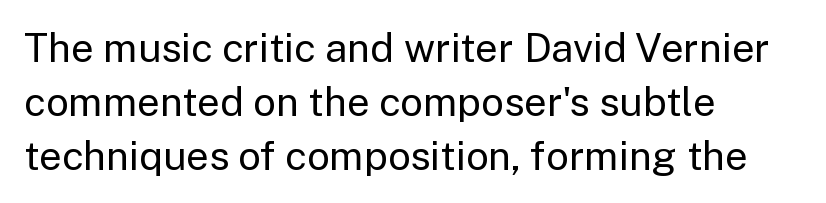
The image shows 40 px regular-weight sans-serif type, upright; set left-aligned, normal line spacing (1.35x), normal letter spacing, not underlined; low stroke contrast and a medium x-height.
